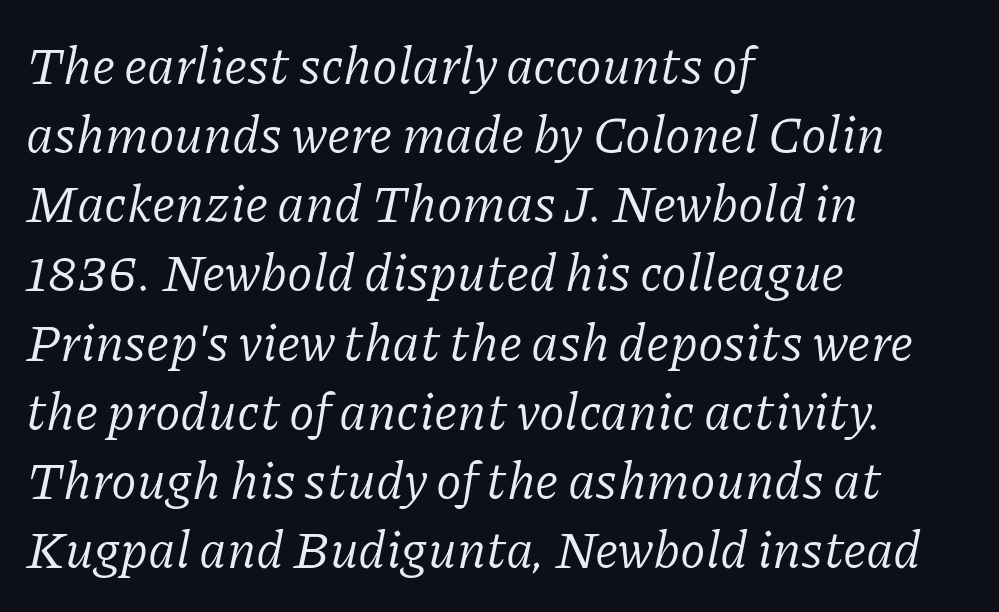
The image shows 52 px regular-weight serif type, italic (leaning right); set left-aligned, normal line spacing (1.33x), normal letter spacing, not underlined; low stroke contrast and a medium x-height.
